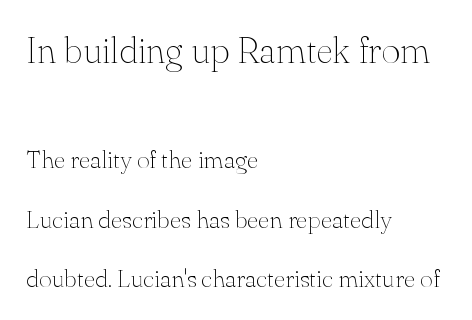
{"serif": "yes", "italic": "no", "bold": "no", "weight": "thin", "width": "normal", "stroke_contrast": "medium", "x_height": "small", "monospaced": "no", "underline": "no", "align": "left", "line_spacing": "loose", "line_spacing_ratio": 2.37, "letter_spacing": "normal", "letter_spacing_em": 0.0, "larger_block": "first", "size_ratio": 1.48, "glyph_px": 37}
